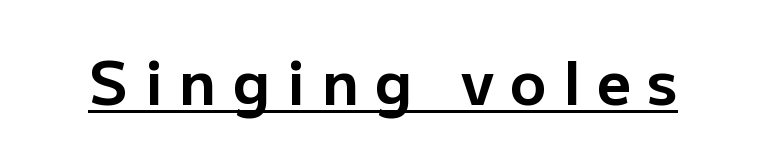
{"serif": "no", "italic": "no", "bold": "yes", "weight": "bold", "width": "normal", "stroke_contrast": "low", "x_height": "medium", "monospaced": "no", "underline": "yes", "letter_spacing": "wide", "letter_spacing_em": 0.27, "glyph_px": 60}
